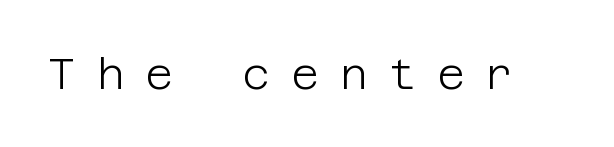
The image shows 43 px light sans-serif type, upright; set unusually wide letter spacing (+0.48 em), not underlined; low stroke contrast and a large x-height.
